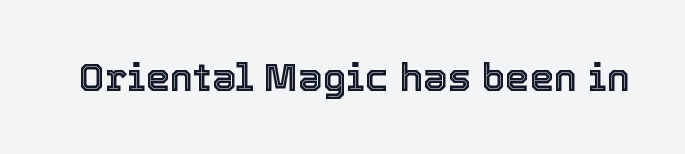
{"italic": "no", "width": "normal", "x_height": "medium", "monospaced": "no", "underline": "no", "letter_spacing": "normal", "letter_spacing_em": 0.0, "glyph_px": 39}
